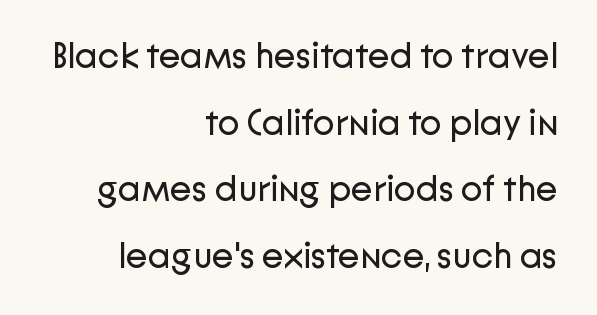
{"serif": "no", "italic": "no", "bold": "no", "weight": "regular", "width": "normal", "stroke_contrast": "low", "x_height": "medium", "monospaced": "no", "underline": "no", "align": "right", "line_spacing_ratio": 1.85, "letter_spacing": "normal", "letter_spacing_em": 0.0, "glyph_px": 36}
